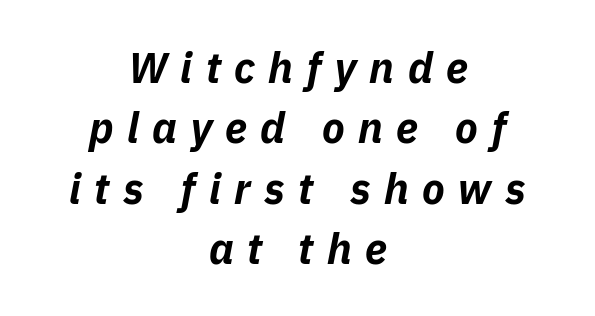
This is oblique type, the kind used for emphasis or titles. Horizontal alignment here is central, giving a formal, balanced look. Emphasis by weight is at full strength: bold. Reading down the column, the eye jumps a familiar distance to each next line. Descender tails drop into unmarked territory. The face used here is proportionally spaced, like ordinary book or web type.
